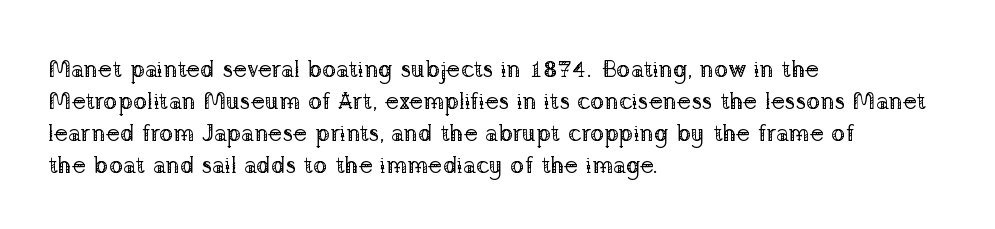
{"italic": "no", "bold": "no", "underline": "no", "align": "left", "line_spacing": "normal", "line_spacing_ratio": 1.33, "letter_spacing": "normal", "letter_spacing_em": 0.0, "glyph_px": 24}
